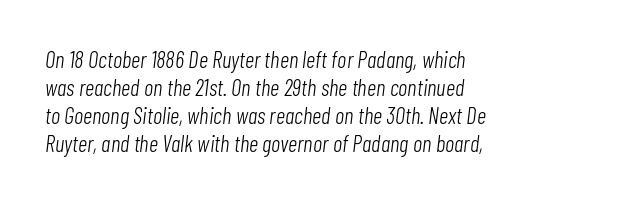
Q: Is the text bold? A: No.
Q: Is the text italic (slanted)? A: Yes, it leans right by about 7 degrees.
Q: Is the text underlined? A: No.
Q: How is the paragraph aligned? A: Left-aligned.
Q: Is the spacing between letters normal or unusually wide? A: Normal.
